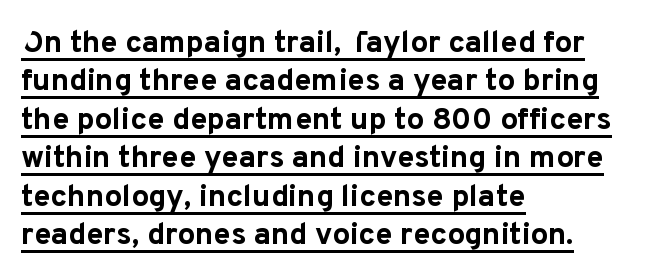
Q: Is the text bold? A: Yes.
Q: Is the text italic (slanted)? A: No, it is upright.
Q: Is the typeface a serif or a sans-serif typeface? A: Sans-serif.
Q: Is the text underlined? A: Yes.
Q: How is the paragraph aligned? A: Left-aligned.
Q: Is the spacing between letters normal or unusually wide? A: Normal.
Q: Width (condensed, normal, or wide)? A: Normal.
Q: Stroke contrast? A: Low.
Q: x-height? A: Medium.
Q: Monospaced? A: No.
